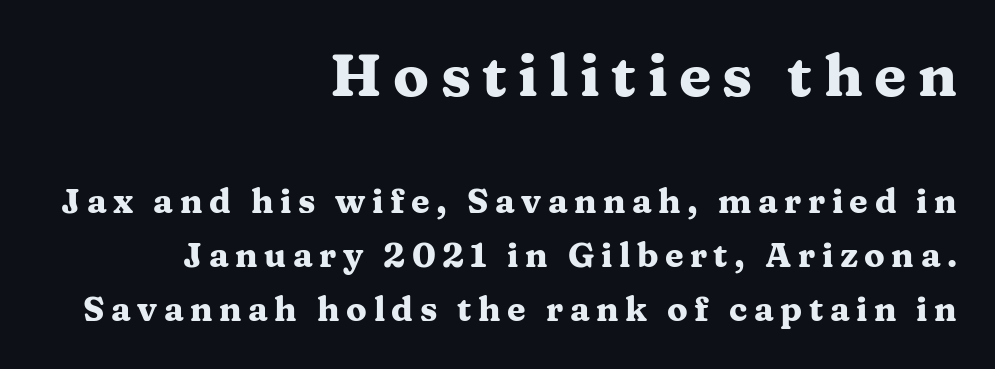
The designer gave the opening block more size than the closing block. This is heavy type, rendered in bold. Each row of text sits above clean, open space. The lines sit at an ordinary, default distance from one another. Spacing verdict: proportional, widths tailored to each character.
